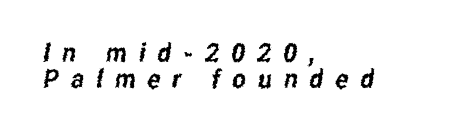
{"underline": "no", "align": "left", "line_spacing": "tight", "line_spacing_ratio": 1.0, "letter_spacing": "wide", "letter_spacing_em": 0.46, "glyph_px": 26}
